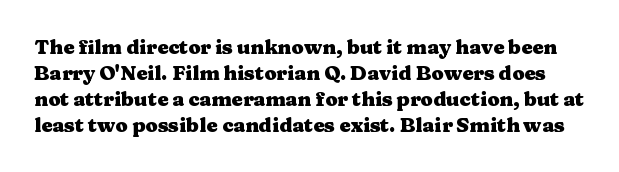
The image shows 20 px bold type, upright; set normal line spacing (1.3x), normal letter spacing, not underlined.
